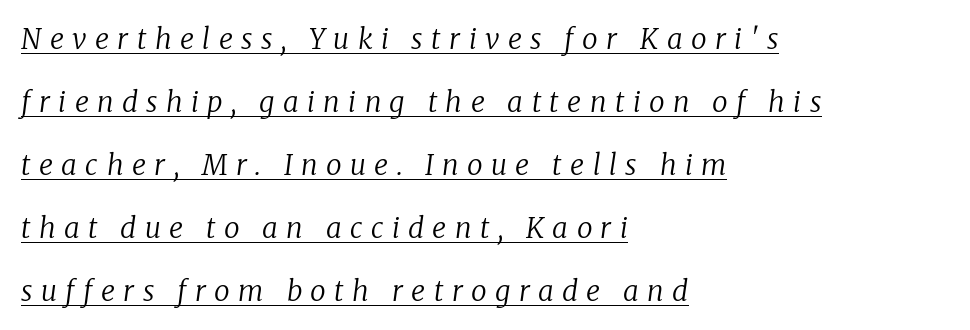
Q: Is the text bold? A: No.
Q: Is the text italic (slanted)? A: Yes, it leans right by about 8 degrees.
Q: Is the typeface a serif or a sans-serif typeface? A: Serif.
Q: Is the text underlined? A: Yes.
Q: How is the paragraph aligned? A: Left-aligned.
Q: Is the spacing between letters normal or unusually wide? A: Unusually wide.
Q: Is the spacing between lines tight, normal or loose? A: Loose.
Q: Width (condensed, normal, or wide)? A: Normal.
Q: Stroke contrast? A: Low.
Q: x-height? A: Medium.
Q: Monospaced? A: No.
